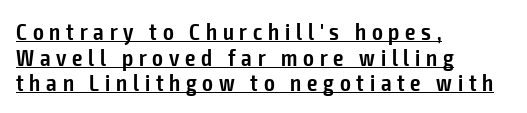
Q: Is the text bold? A: Semi-bold.
Q: Is the text italic (slanted)? A: No, it is upright.
Q: Is the text underlined? A: Yes.
Q: How is the paragraph aligned? A: Left-aligned.
Q: Is the spacing between letters normal or unusually wide? A: Unusually wide.
Q: Is the spacing between lines tight, normal or loose? A: Tight.
